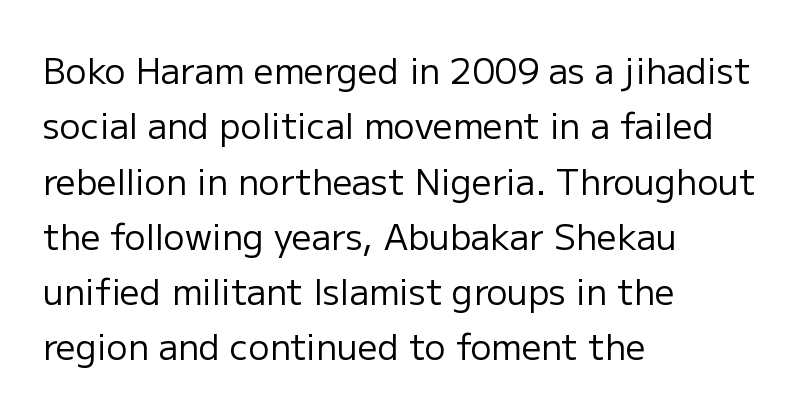
The image shows 35 px regular-weight sans-serif type, upright; set left-aligned, normal line spacing (1.58x), normal letter spacing, not underlined; low stroke contrast and a medium x-height.
